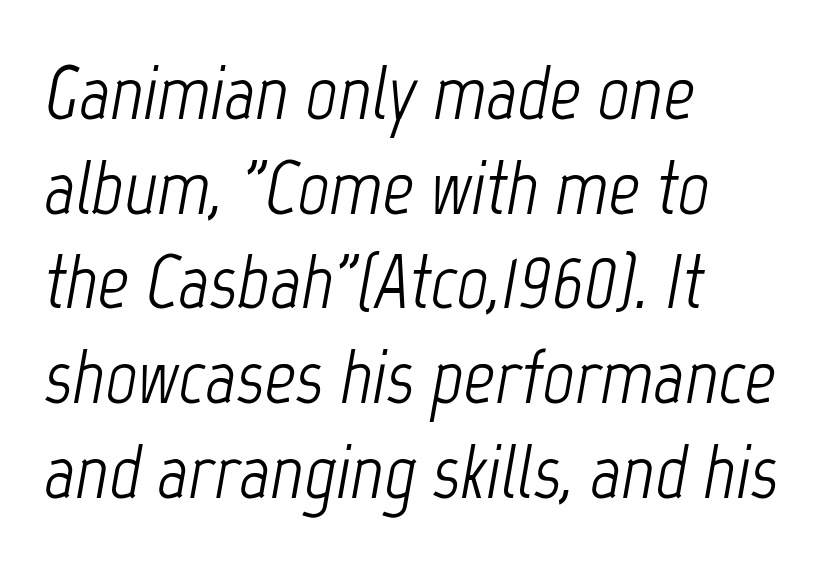
{"italic": "yes", "lean": "right", "slant_degrees": 12, "bold": "no", "weight": "light", "width": "condensed", "stroke_contrast": "low", "x_height": "medium", "monospaced": "no", "underline": "no", "align": "left", "line_spacing_ratio": 1.23, "letter_spacing": "normal", "letter_spacing_em": 0.0, "glyph_px": 77}
